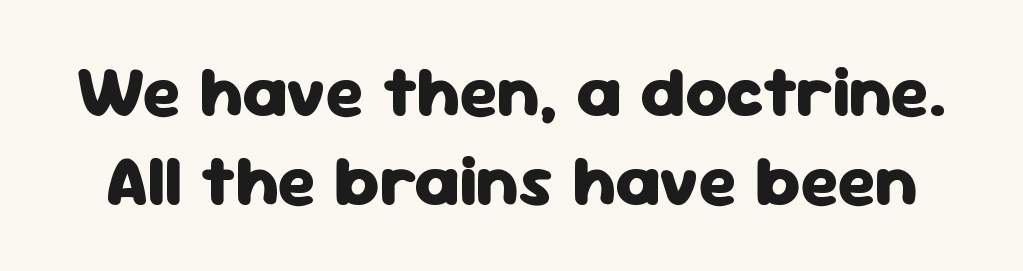
The image shows 72 px heavy sans-serif type, upright; set line spacing 1.23x, normal letter spacing, not underlined; low stroke contrast and a medium x-height.
